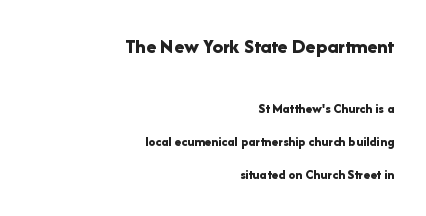
Q: Is the text bold? A: Yes.
Q: Is the text italic (slanted)? A: No, it is upright.
Q: Is the text underlined? A: No.
Q: How is the paragraph aligned? A: Right-aligned.
Q: Is the spacing between letters normal or unusually wide? A: Normal.
Q: Is the spacing between lines tight, normal or loose? A: Loose.
Q: Which block of text is set in a larger size, the first (top) or the second (bottom)? A: The first (top) one.
